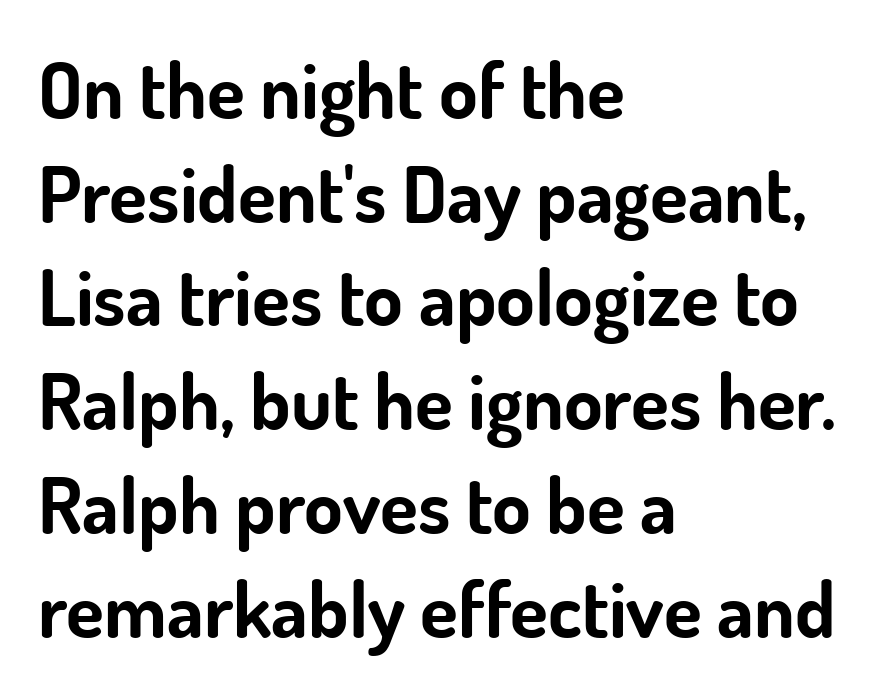
If you drew a line through each stem, it would be perfectly vertical. Beneath every word, the page is bare. Pretty heavy lettering here — definitely bold. Grotesque or geometric, the face here clearly has no serifs.
